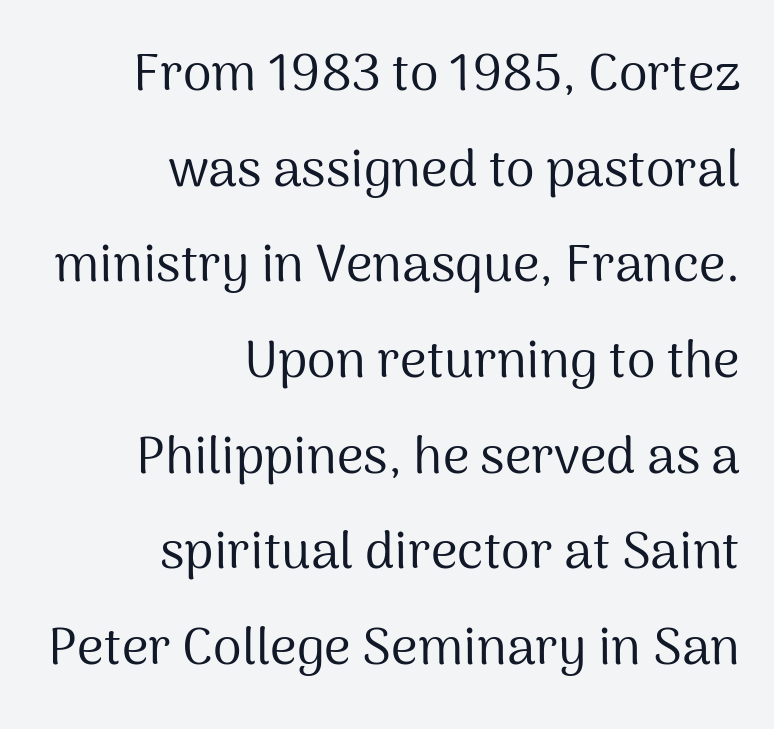
{"serif": "no", "italic": "no", "bold": "no", "weight": "regular", "width": "normal", "stroke_contrast": "medium", "x_height": "medium", "monospaced": "no", "underline": "no", "align": "right", "line_spacing_ratio": 1.84, "letter_spacing": "normal", "letter_spacing_em": 0.0, "glyph_px": 52}
